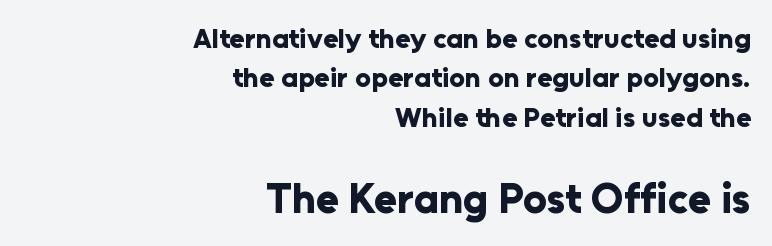
{"serif": "no", "italic": "no", "bold": "yes", "weight": "bold", "width": "normal", "stroke_contrast": "low", "x_height": "medium", "monospaced": "no", "underline": "no", "align": "right", "line_spacing": "normal", "line_spacing_ratio": 1.41, "letter_spacing": "normal", "letter_spacing_em": 0.0, "larger_block": "second", "size_ratio": 1.5, "glyph_px": 42}
